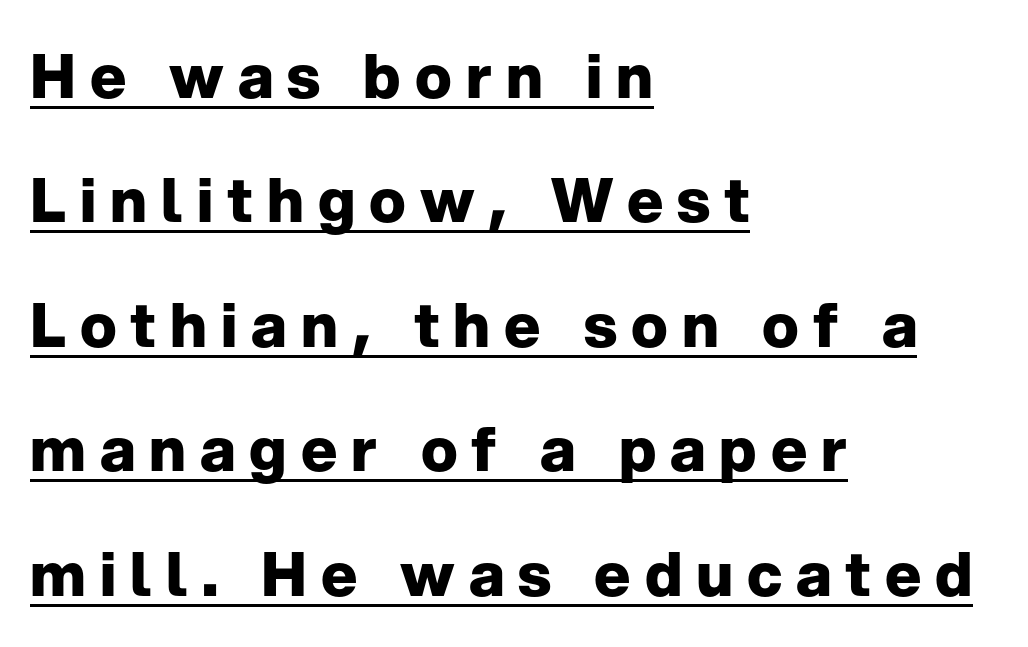
{"serif": "no", "italic": "no", "bold": "yes", "weight": "heavy", "width": "normal", "stroke_contrast": "low", "x_height": "medium", "monospaced": "no", "underline": "yes", "align": "left", "line_spacing": "loose", "line_spacing_ratio": 2.04, "letter_spacing": "wide", "letter_spacing_em": 0.23, "glyph_px": 61}
